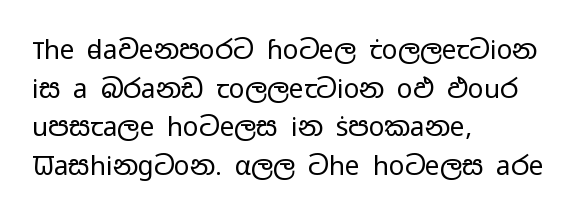
{"italic": "no", "bold": "no", "underline": "no", "align": "left", "line_spacing": "normal", "line_spacing_ratio": 1.49, "letter_spacing": "normal", "letter_spacing_em": 0.0, "glyph_px": 26}
